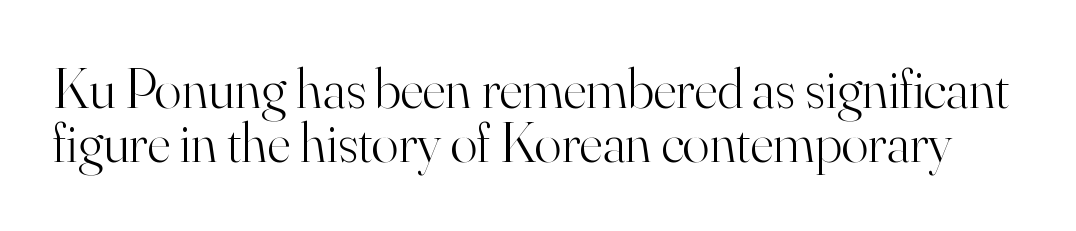
{"serif": "yes", "italic": "no", "bold": "no", "weight": "light", "width": "normal", "stroke_contrast": "high", "x_height": "small", "monospaced": "no", "underline": "no", "line_spacing": "tight", "line_spacing_ratio": 0.97, "letter_spacing": "normal", "letter_spacing_em": 0.0, "glyph_px": 56}
